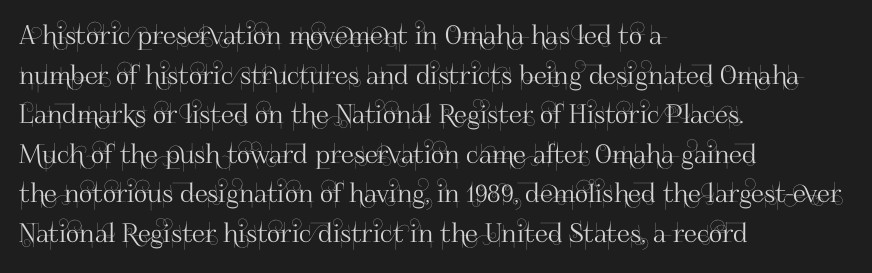
Interline gaps are of average width in this sample. The type sits square on the baseline with zero lean. Just letters on the line, the space beneath them empty. Students, note that the glyphs here touch the page at normal intervals. The rendering anchors every line to the left-hand side.
